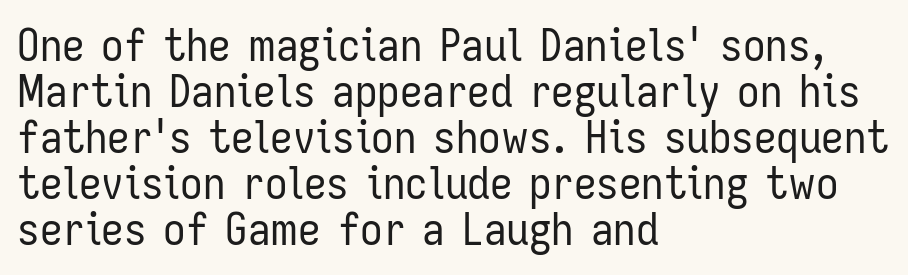
{"serif": "no", "italic": "no", "bold": "no", "weight": "regular", "width": "condensed", "stroke_contrast": "low", "x_height": "medium", "monospaced": "no", "underline": "no", "align": "left", "line_spacing": "tight", "line_spacing_ratio": 1.02, "letter_spacing": "normal", "letter_spacing_em": 0.0, "glyph_px": 45}
